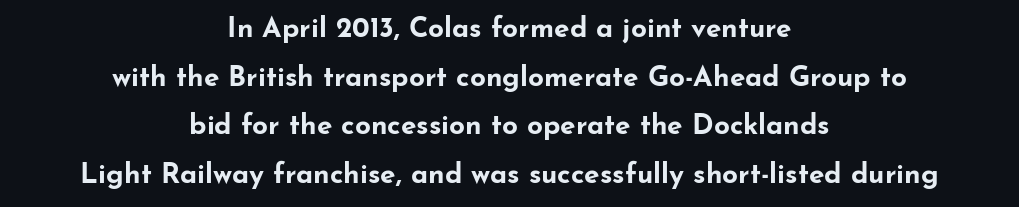
Students, this is bold: see how much ink each stroke carries. The specimen reads as upright at a glance. This is sans-serif lettering, the kind often seen on screens and signage. No extra tracking has been applied to these lines. Where is the straight margin? There isn't one; the lines are centered.
